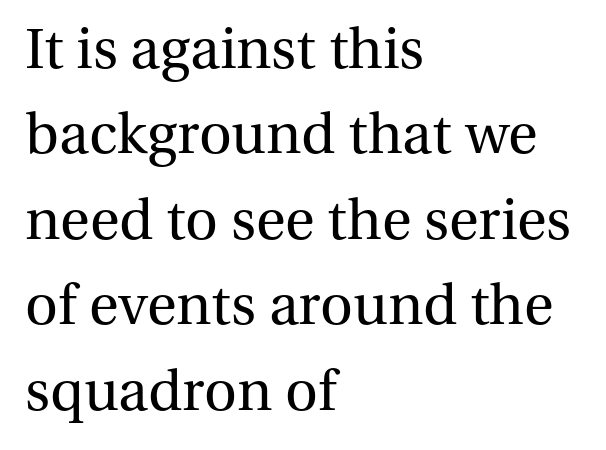
The passage is arranged the way most books set body copy — flush left. The letters sit at their default tracking, neither squeezed nor spread. Think of a printed novel: that variable character pitch is what you see here. This rendering employs a face with finishing strokes, i.e., a serif.
